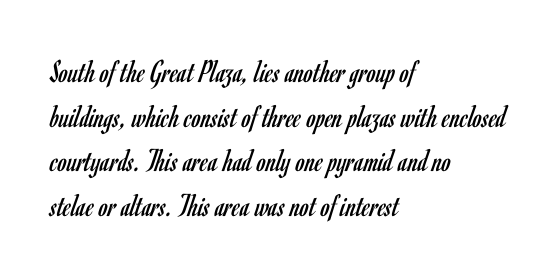
Q: Is the text bold? A: No.
Q: Is the text italic (slanted)? A: Yes.
Q: Is the typeface a serif or a sans-serif typeface? A: Sans-serif.
Q: Is the text underlined? A: No.
Q: How is the paragraph aligned? A: Left-aligned.
Q: Is the spacing between letters normal or unusually wide? A: Normal.
Q: Is the spacing between lines tight, normal or loose? A: Normal.
Q: Width (condensed, normal, or wide)? A: Condensed.
Q: Stroke contrast? A: Low.
Q: x-height? A: Small.
Q: Monospaced? A: No.
